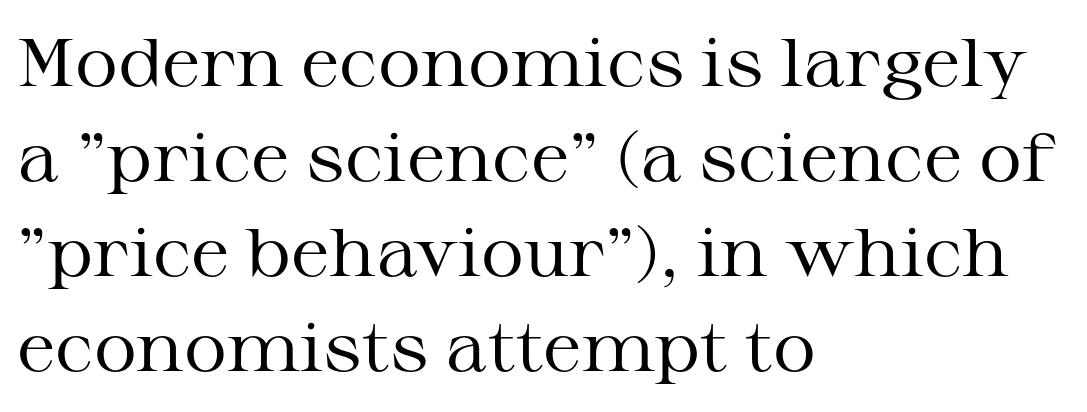
Caption: face not bold, strokes unweighted. The space beneath each line is pristine and unruled. Serifs: yes, visible at the terminals of the letterforms. Compared with a centered layout, this one pins lines to the left instead.
